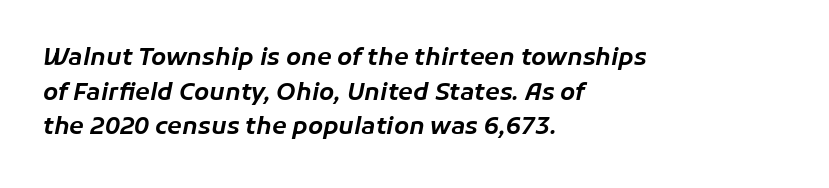
The image shows 24 px text type, italic (leaning right); set left-aligned, normal line spacing (1.44x), normal letter spacing, not underlined.
